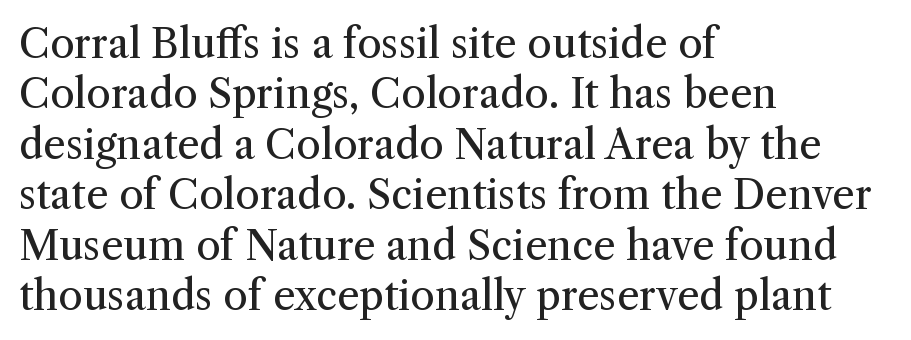
{"serif": "yes", "italic": "no", "bold": "no", "weight": "regular", "width": "normal", "stroke_contrast": "medium", "x_height": "medium", "monospaced": "no", "underline": "no", "align": "left", "line_spacing": "normal", "line_spacing_ratio": 1.26, "letter_spacing": "normal", "letter_spacing_em": 0.0, "glyph_px": 40}
